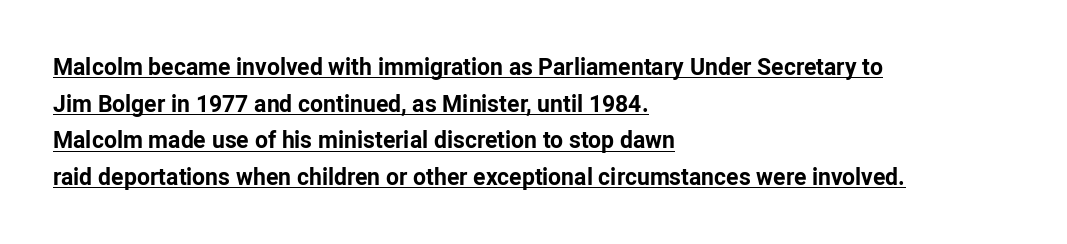
The image shows 23 px bold type, upright; set left-aligned, normal line spacing (1.59x), normal letter spacing, underlined.
